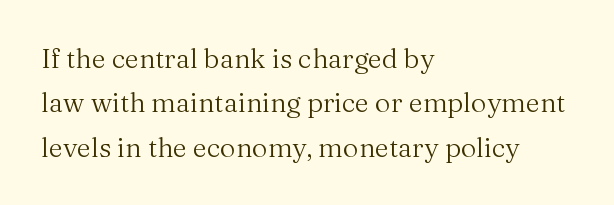
Q: Is the text bold? A: No.
Q: Is the text italic (slanted)? A: No, it is upright.
Q: Is the text underlined? A: No.
Q: How is the paragraph aligned? A: Left-aligned.
Q: Is the spacing between letters normal or unusually wide? A: Normal.
Q: Is the spacing between lines tight, normal or loose? A: Normal.
